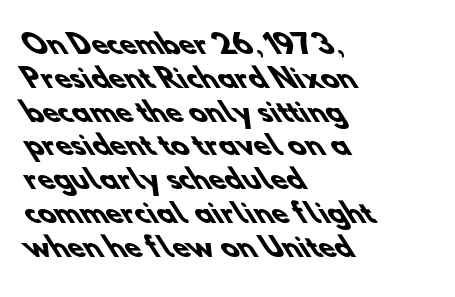
A bare baseline throughout the passage. A full-strength bold gives these letters their thick strokes. Glyph-to-glyph distance matches everyday printed text. The paragraph has a hard left edge and a soft right edge.
